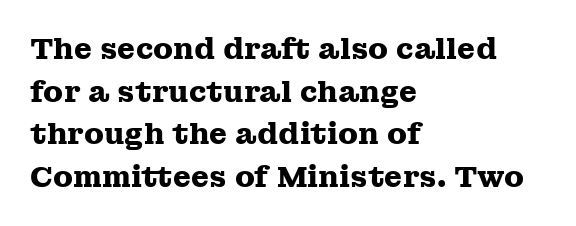
Q: Is the text bold? A: Yes.
Q: Is the text italic (slanted)? A: No, it is upright.
Q: Is the typeface a serif or a sans-serif typeface? A: Serif.
Q: Is the text underlined? A: No.
Q: How is the paragraph aligned? A: Left-aligned.
Q: Is the spacing between letters normal or unusually wide? A: Normal.
Q: Is the spacing between lines tight, normal or loose? A: Normal.
Q: Width (condensed, normal, or wide)? A: Wide.
Q: Stroke contrast? A: Medium.
Q: x-height? A: Medium.
Q: Monospaced? A: No.
